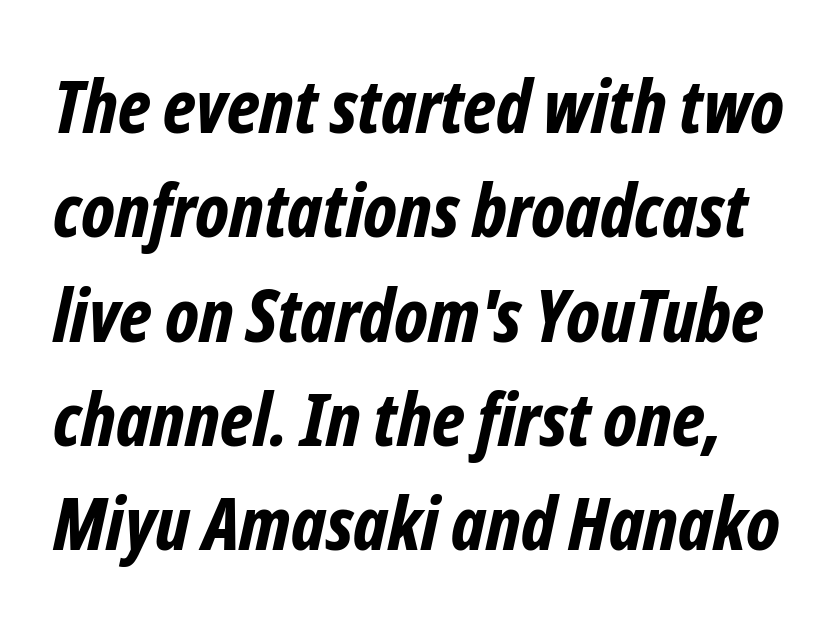
{"italic": "yes", "lean": "right", "slant_degrees": 12, "bold": "yes", "weight": "bold", "width": "condensed", "stroke_contrast": "low", "x_height": "medium", "monospaced": "no", "underline": "no", "line_spacing": "normal", "line_spacing_ratio": 1.41, "letter_spacing": "normal", "letter_spacing_em": 0.0, "glyph_px": 74}
